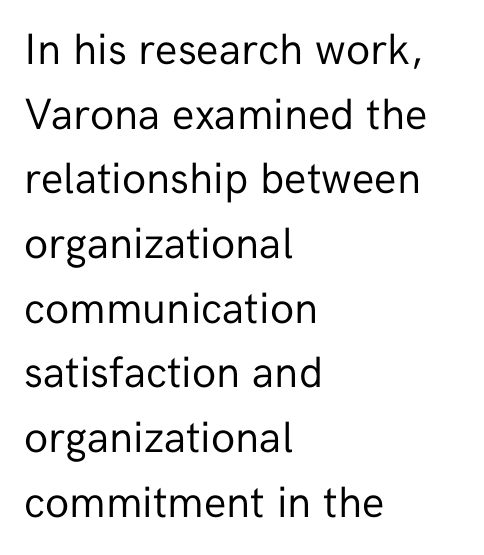
Look at the bottom of the vertical strokes: they stop flat, with no serifs. Layout note: lines flush left. Plain, unruled lines of type. The passage shown stacks its lines at a standard gap. This rendering leaves character spacing at its baseline value. This sample has the flowing, uneven cadence of proportional lettering.
